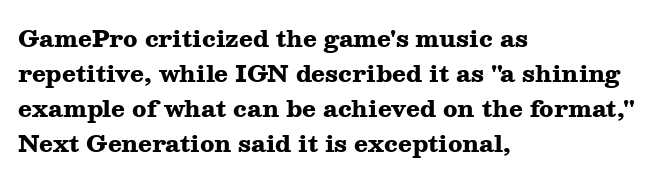
The image shows 23 px bold type, upright; set left-aligned, normal line spacing (1.52x), normal letter spacing, not underlined.
